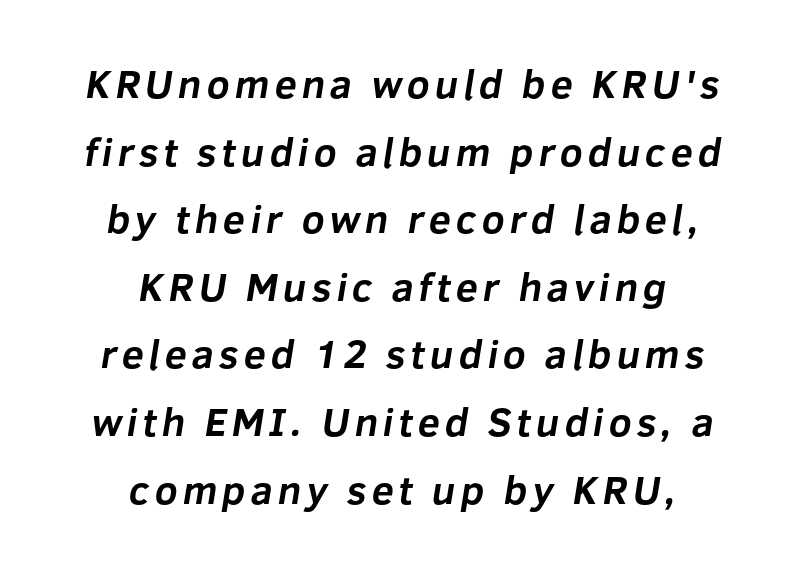
Plain, unruled lines of type. These lines are rendered in a variable-pitch font. In CSS terms this would be text-align: center. Whoever set this chose a conventional vertical rhythm. These lines carry a lot of weight — the face is fully bold.
